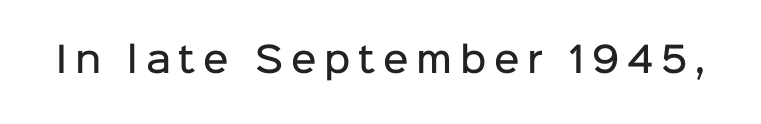
The image shows 35 px semibold sans-serif type, upright; set unusually wide letter spacing (+0.22 em), not underlined; low stroke contrast and a medium x-height.
